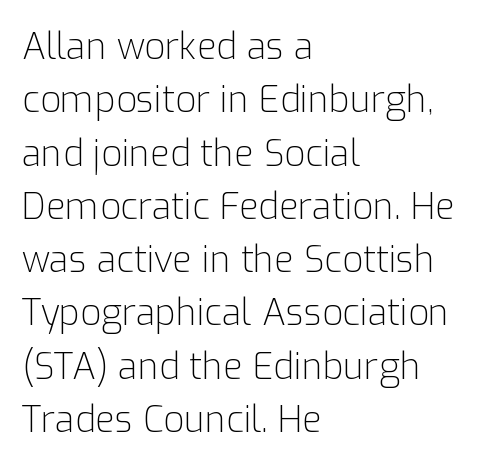
Observe the absence of serifs on each vertical stroke in this sample. Standard letterfit; no display-style spreading of the glyphs. The font's upright variant was chosen for this text. No word sits above an underline. The typesetting does not lean heavy: it is not bold. The passage shown stacks its lines at a standard gap.
